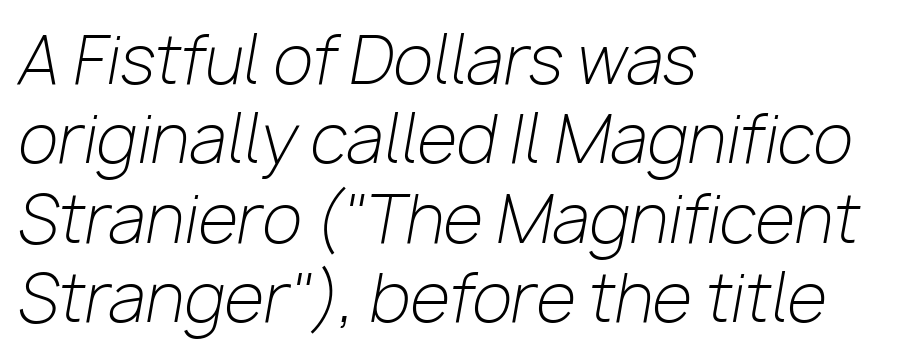
{"italic": "yes", "lean": "right", "slant_degrees": 10, "bold": "no", "weight": "light", "width": "normal", "stroke_contrast": "low", "x_height": "medium", "monospaced": "no", "underline": "no", "align": "left", "line_spacing_ratio": 1.22, "letter_spacing": "normal", "letter_spacing_em": 0.0, "glyph_px": 65}
